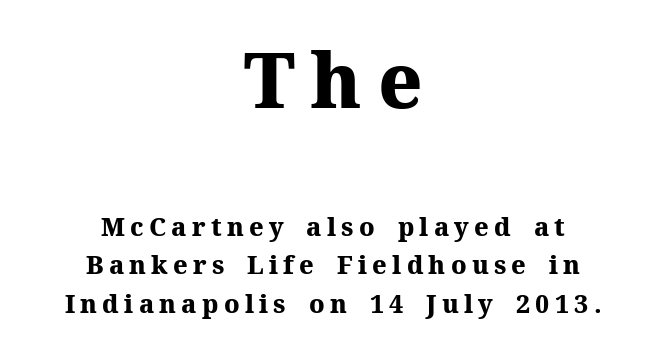
The image shows 76 px heavy serif type, upright; set centered, normal line spacing (1.55x), unusually wide letter spacing (+0.21 em), not underlined; the first (top) block is 3.04x larger; medium stroke contrast and a medium x-height.
